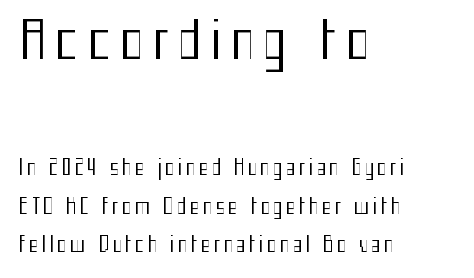
Anything drawn beneath the words? Only blank space. This sample is left-justified, so line endings fall wherever the words run out. If you drew a line through each stem, it would be perfectly vertical. Unlike a traditional serif, this face leaves its strokes unadorned. A light-to-regular cut is what we see here.
